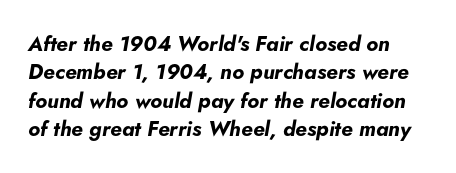
Q: Is the text bold? A: Yes.
Q: Is the text italic (slanted)? A: Yes, it leans right by about 5 degrees.
Q: Is the text underlined? A: No.
Q: Is the spacing between letters normal or unusually wide? A: Normal.
Q: Is the spacing between lines tight, normal or loose? A: Normal.
